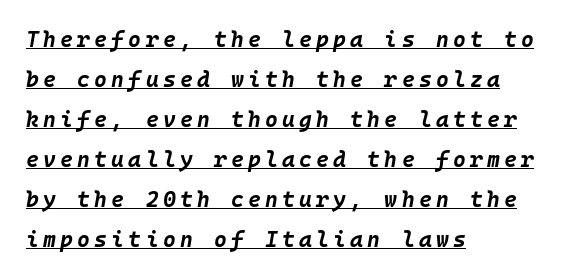
Q: Is the text bold? A: Yes.
Q: Is the text italic (slanted)? A: Yes, it leans right by about 10 degrees.
Q: Is the text underlined? A: Yes.
Q: How is the paragraph aligned? A: Left-aligned.
